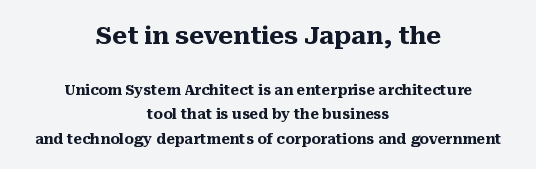
The image shows 24 px bold type, upright; set centered, line spacing 1.74x, normal letter spacing, not underlined; the first (top) block is 1.71x larger.
